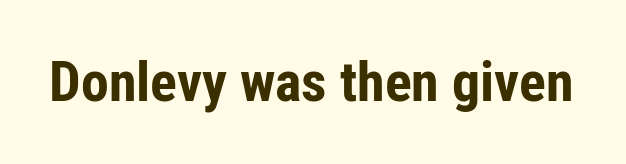
The image shows 56 px bold, condensed sans-serif type, upright; set normal letter spacing, not underlined; low stroke contrast and a medium x-height.
